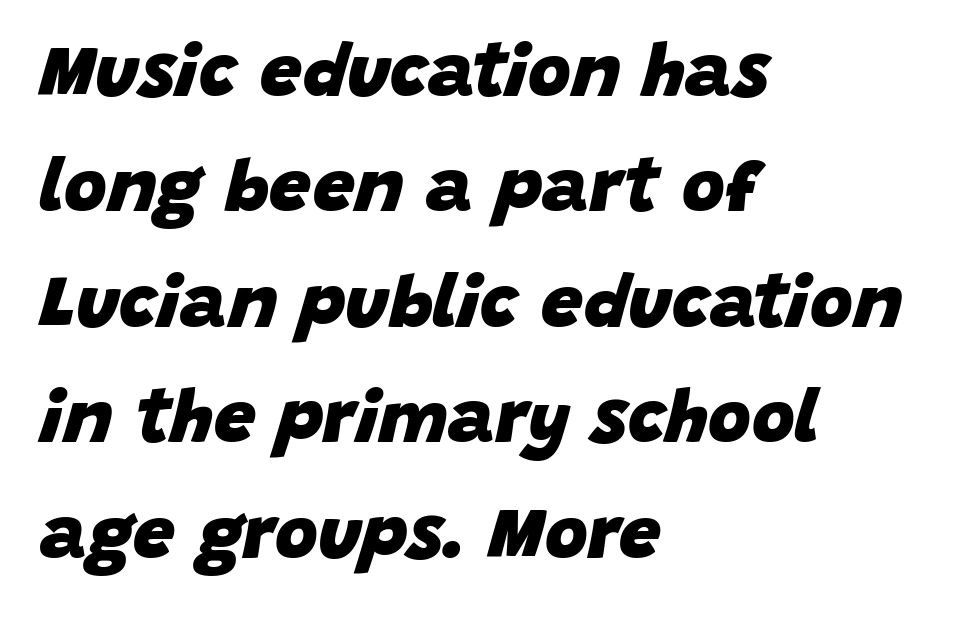
{"italic": "yes", "lean": "right", "slant_degrees": 15, "bold": "yes", "weight": "heavy", "width": "normal", "stroke_contrast": "low", "x_height": "large", "monospaced": "no", "underline": "no", "align": "left", "line_spacing": "normal", "line_spacing_ratio": 1.56, "letter_spacing": "normal", "letter_spacing_em": 0.0, "glyph_px": 74}
